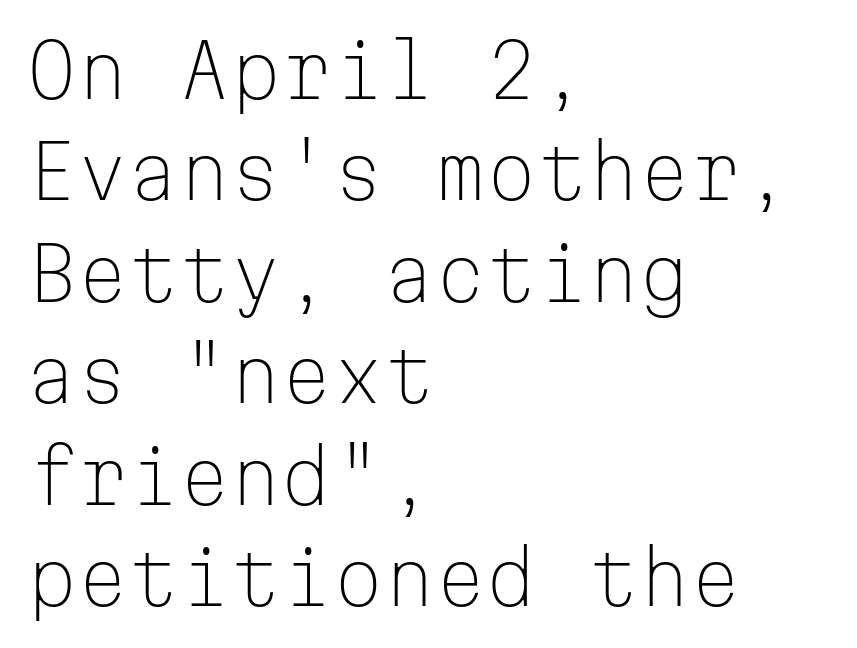
The image shows 73 px light sans-serif type, upright, monospaced; set left-aligned, normal line spacing (1.39x), normal letter spacing, not underlined; low stroke contrast and a medium x-height.
